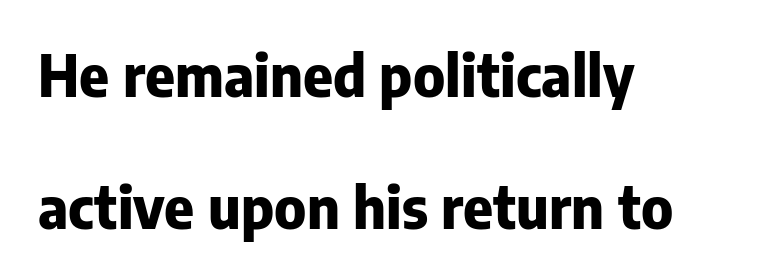
The image shows 57 px heavy sans-serif type, upright; set left-aligned, loose line spacing (2.31x), normal letter spacing, not underlined; low stroke contrast and a medium x-height.
